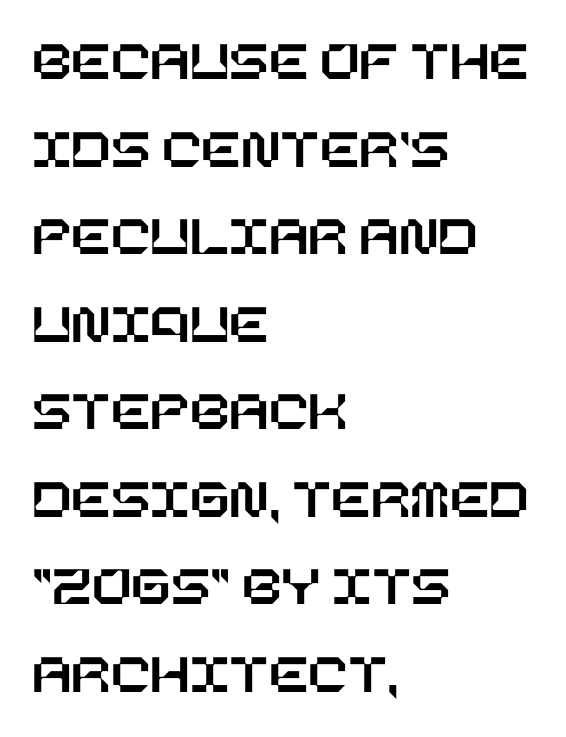
The image shows 58 px text type, upright; set left-aligned, normal line spacing (1.51x), normal letter spacing, not underlined; low stroke contrast and a large x-height.
